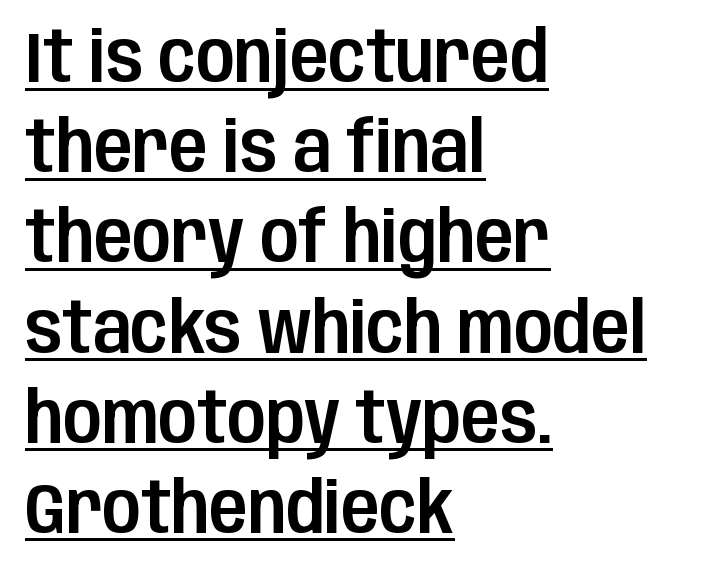
Q: Is the text italic (slanted)? A: No, it is upright.
Q: Is the typeface a serif or a sans-serif typeface? A: Sans-serif.
Q: Is the text underlined? A: Yes.
Q: How is the paragraph aligned? A: Left-aligned.
Q: Is the spacing between letters normal or unusually wide? A: Normal.
Q: Is the spacing between lines tight, normal or loose? A: Normal.
Q: Width (condensed, normal, or wide)? A: Condensed.
Q: Stroke contrast? A: Low.
Q: x-height? A: Large.
Q: Monospaced? A: No.
